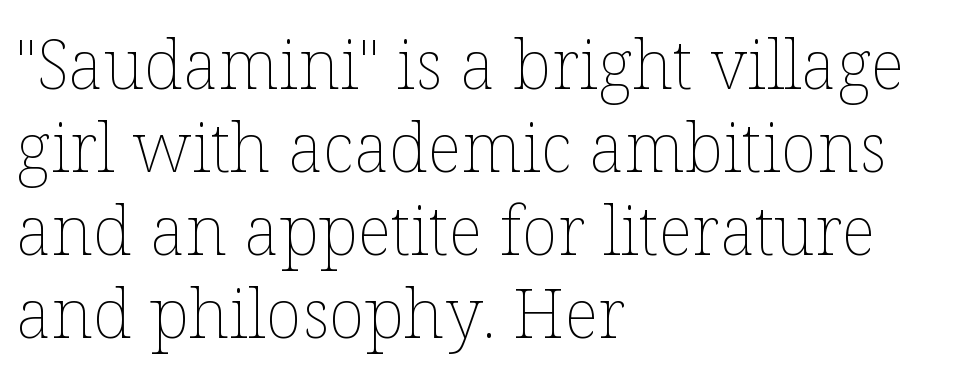
The lines in this sample share a left origin and differ only in where they stop. Plain, unruled lines of type. Caption: face not bold, strokes unweighted. Nope, not italic — everything's standing straight. The face used here is proportionally spaced, like ordinary book or web type.
